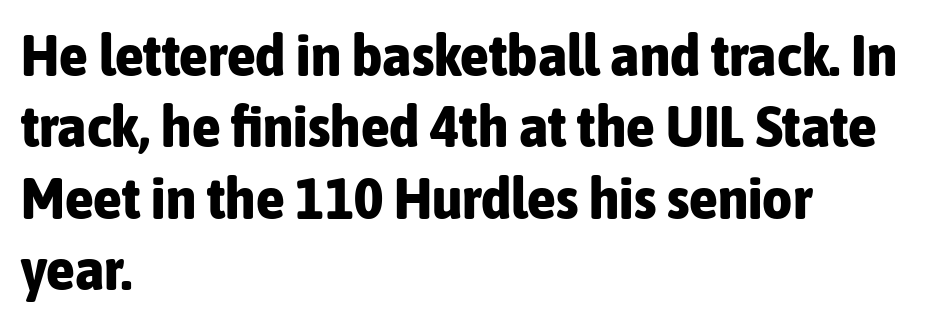
A typesetter would call this zero additional tracking. Here the designer chose a conventional face with non-uniform glyph widths. Underlining? Definitely not there. Note: no serifs on the glyphs. Short and long lines alike share a common starting point at left.
